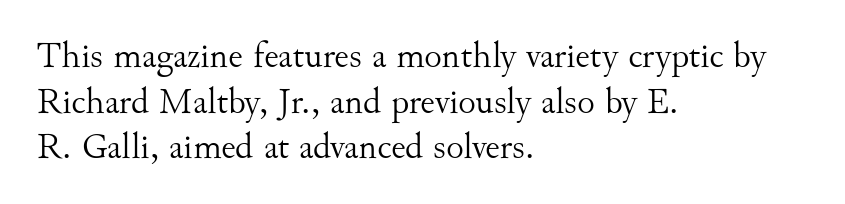
Q: Is the text bold? A: No.
Q: Is the text italic (slanted)? A: No, it is upright.
Q: Is the typeface a serif or a sans-serif typeface? A: Serif.
Q: Is the text underlined? A: No.
Q: How is the paragraph aligned? A: Left-aligned.
Q: Is the spacing between letters normal or unusually wide? A: Normal.
Q: Width (condensed, normal, or wide)? A: Normal.
Q: Stroke contrast? A: Medium.
Q: x-height? A: Small.
Q: Monospaced? A: No.
